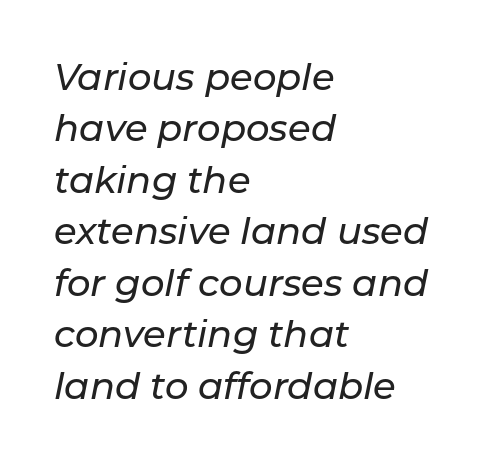
Line starts are locked; line ends wander. Observe the lean: these are italic letterforms. The zone under the glyphs is completely vacant. These lines are rendered in a variable-pitch font.
